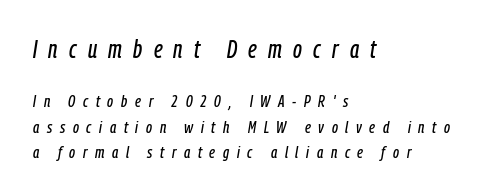
{"italic": "yes", "lean": "right", "slant_degrees": 9, "underline": "no", "align": "left", "line_spacing": "normal", "line_spacing_ratio": 1.5, "letter_spacing": "wide", "letter_spacing_em": 0.45, "larger_block": "first", "size_ratio": 1.47, "glyph_px": 25}
